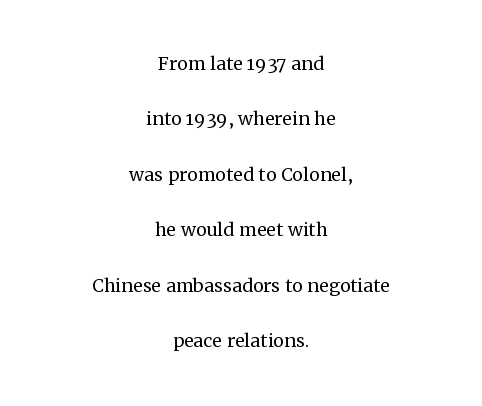
Vertical strokes here are truly vertical. Observe the ordinary spacing: letters are neighbours, not strangers. The space between consecutive lines is lavish. The paragraph shown floats in the horizontal middle.
